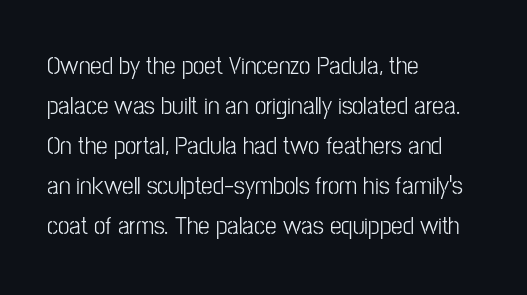
The image shows 26 px text type, upright; set left-aligned, normal line spacing (1.54x), normal letter spacing, not underlined.
